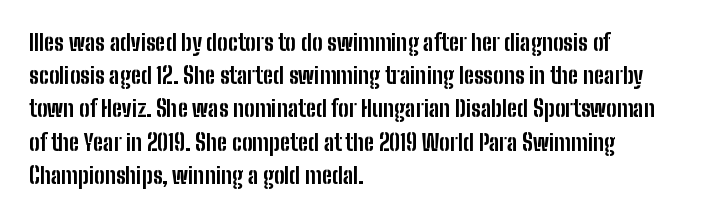
Leading matches the norm, producing a regular column. The area under the type is left untouched. Does extra space separate the letters? No, they use regular spacing. These lines were composed using upright roman letters.
